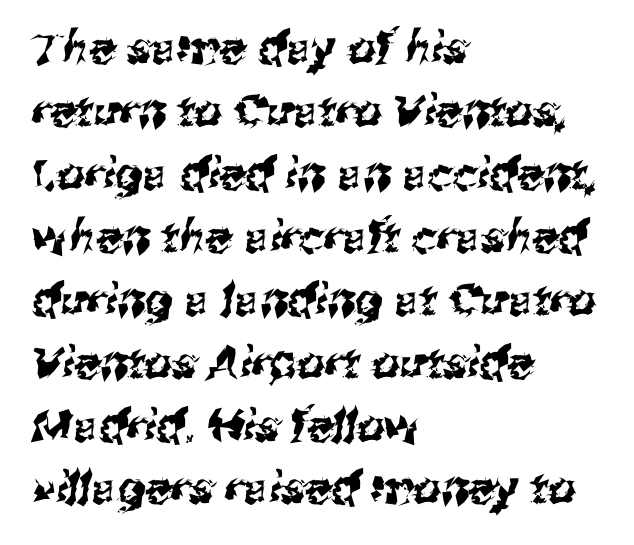
Q: Is the typeface a serif or a sans-serif typeface? A: Sans-serif.
Q: Is the text underlined? A: No.
Q: How is the paragraph aligned? A: Left-aligned.
Q: Is the spacing between letters normal or unusually wide? A: Normal.
Q: Is the spacing between lines tight, normal or loose? A: Normal.
Q: Width (condensed, normal, or wide)? A: Normal.
Q: Stroke contrast? A: Medium.
Q: x-height? A: Medium.
Q: Monospaced? A: No.
